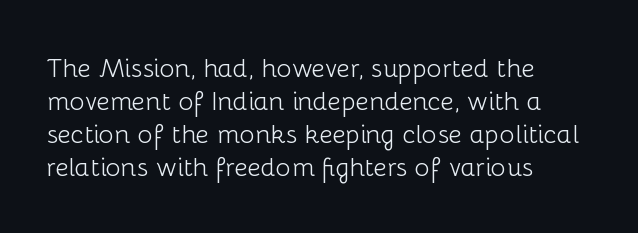
Q: Is the text bold? A: No.
Q: Is the text italic (slanted)? A: No, it is upright.
Q: Is the text underlined? A: No.
Q: How is the paragraph aligned? A: Left-aligned.
Q: Is the spacing between letters normal or unusually wide? A: Normal.
Q: Is the spacing between lines tight, normal or loose? A: Normal.
